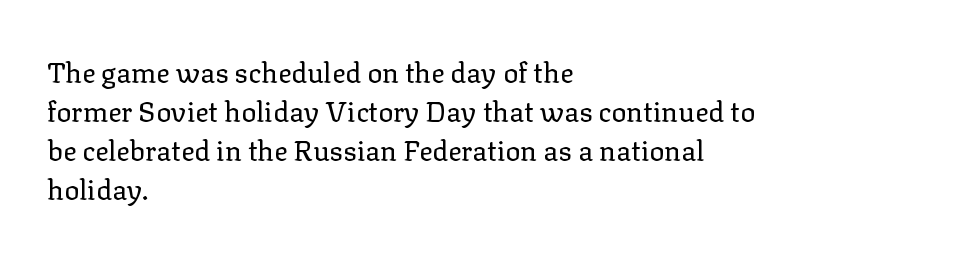
The image shows 28 px regular-weight serif type, upright; set left-aligned, normal line spacing (1.39x), normal letter spacing, not underlined; low stroke contrast and a medium x-height.
